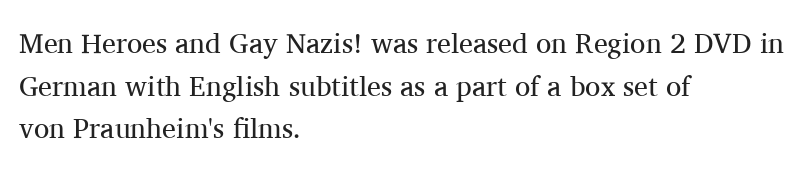
{"serif": "yes", "italic": "no", "bold": "no", "weight": "regular", "width": "normal", "stroke_contrast": "medium", "x_height": "medium", "monospaced": "no", "underline": "no", "align": "left", "line_spacing": "normal", "line_spacing_ratio": 1.52, "letter_spacing": "normal", "letter_spacing_em": 0.0, "glyph_px": 28}
